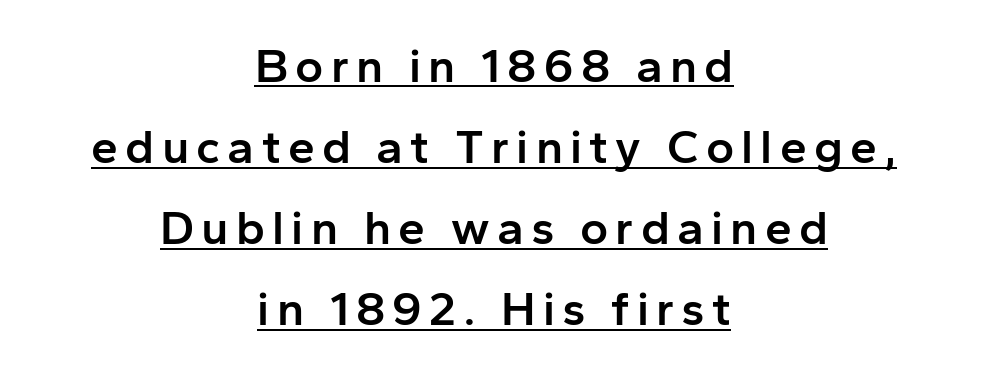
{"serif": "no", "italic": "no", "bold": "semi", "weight": "semibold", "width": "normal", "stroke_contrast": "low", "x_height": "medium", "monospaced": "no", "underline": "yes", "align": "center", "line_spacing": "normal", "line_spacing_ratio": 1.69, "glyph_px": 48}
